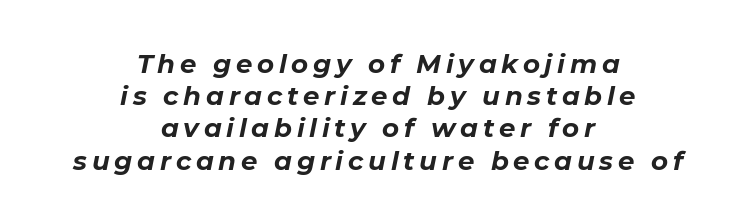
The glyphs are unaccompanied by any horizontal stroke below them. This is heavy type, rendered in bold. Notice how the passage keeps no hard edge, just a central spine. A typesetter would mark this as italic.
